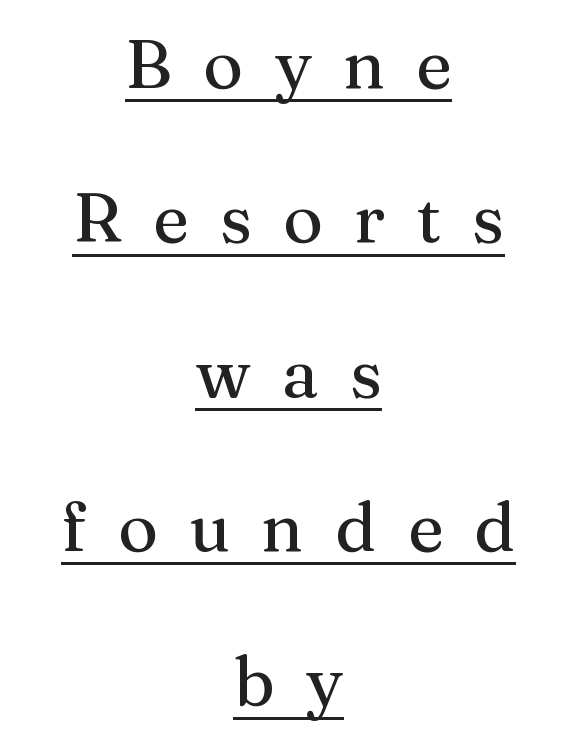
The rendering uses a large line-height, opening up the rows. Typeset on center — no edge is straight. Old-style or modern, the face here clearly has serifs. The face used here appears with an underline applied.
